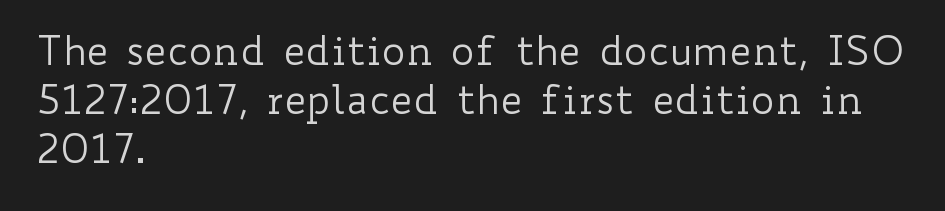
{"italic": "no", "bold": "no", "weight": "regular", "width": "wide", "stroke_contrast": "low", "x_height": "small", "monospaced": "no", "underline": "no", "align": "left", "line_spacing_ratio": 1.23, "letter_spacing": "normal", "letter_spacing_em": 0.0, "glyph_px": 40}
